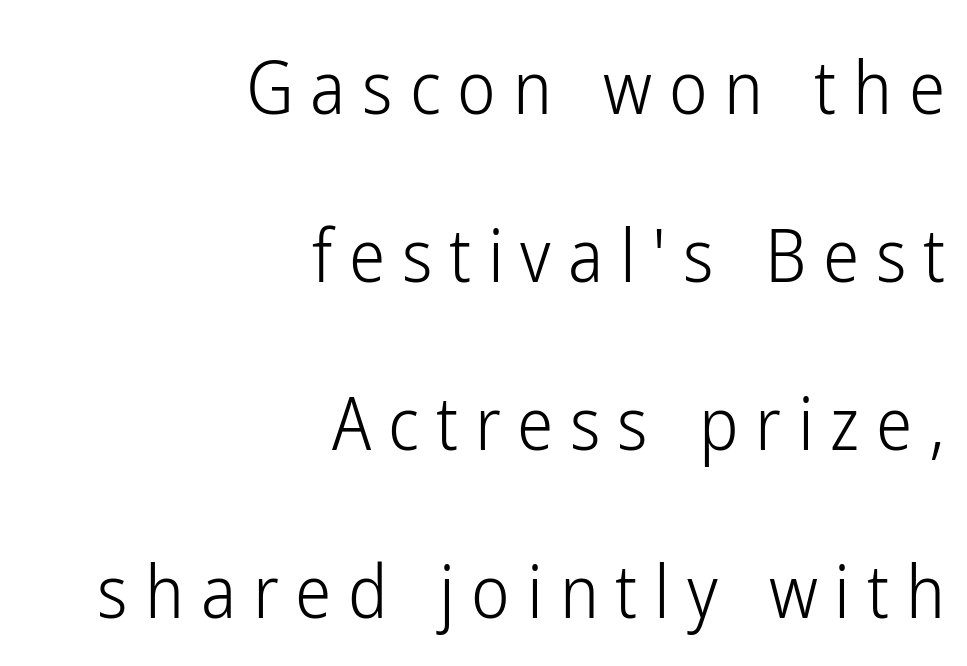
Q: Is the text bold? A: No.
Q: Is the text italic (slanted)? A: No, it is upright.
Q: Is the typeface a serif or a sans-serif typeface? A: Sans-serif.
Q: Is the text underlined? A: No.
Q: How is the paragraph aligned? A: Right-aligned.
Q: Is the spacing between letters normal or unusually wide? A: Unusually wide.
Q: Is the spacing between lines tight, normal or loose? A: Loose.
Q: Width (condensed, normal, or wide)? A: Condensed.
Q: Stroke contrast? A: Low.
Q: x-height? A: Medium.
Q: Monospaced? A: No.
